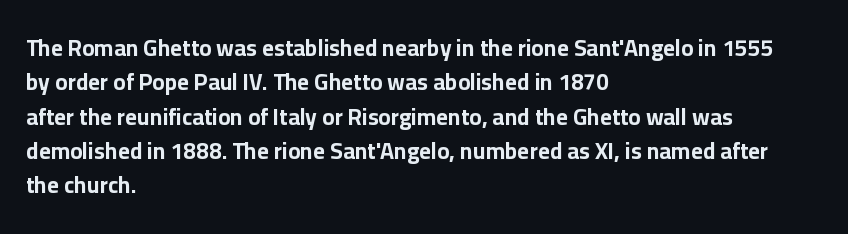
Q: Is the text bold? A: Yes.
Q: Is the text italic (slanted)? A: No, it is upright.
Q: Is the text underlined? A: No.
Q: How is the paragraph aligned? A: Left-aligned.
Q: Is the spacing between letters normal or unusually wide? A: Normal.
Q: Is the spacing between lines tight, normal or loose? A: Normal.
